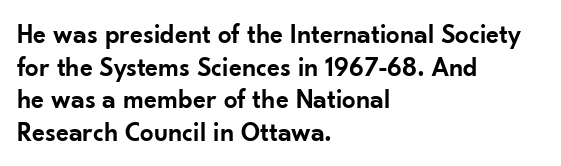
Q: Is the text bold? A: Semi-bold.
Q: Is the text italic (slanted)? A: No, it is upright.
Q: Is the text underlined? A: No.
Q: How is the paragraph aligned? A: Left-aligned.
Q: Is the spacing between letters normal or unusually wide? A: Normal.
